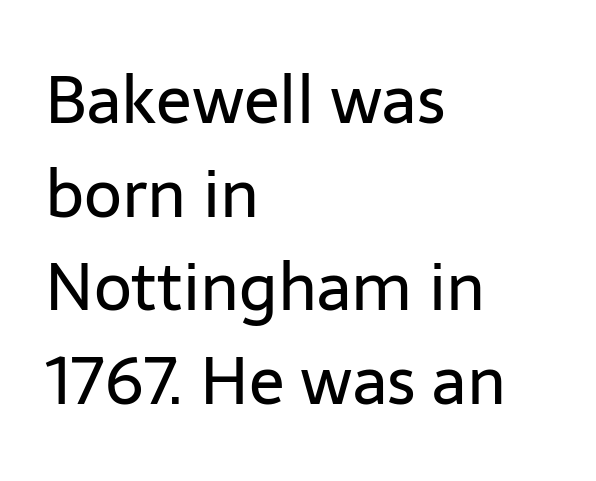
The line-height multiplier appears to be the usual default. This rendering leaves character spacing at its baseline value. Descenders are the only things crossing below the line. Classification — sans serif. Varying glyph widths throughout — classic text-font behaviour.
